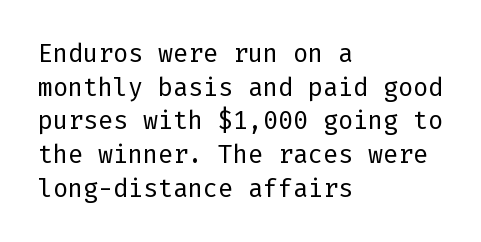
Q: Is the text bold? A: No.
Q: Is the text italic (slanted)? A: No, it is upright.
Q: Is the text underlined? A: No.
Q: How is the paragraph aligned? A: Left-aligned.
Q: Is the spacing between letters normal or unusually wide? A: Normal.
Q: Is the spacing between lines tight, normal or loose? A: Normal.
